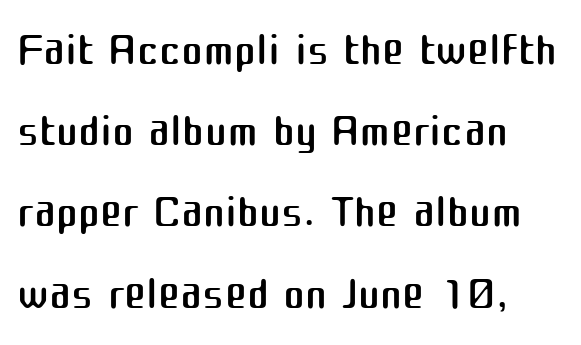
Q: Is the text bold? A: No.
Q: Is the text italic (slanted)? A: No, it is upright.
Q: Is the typeface a serif or a sans-serif typeface? A: Sans-serif.
Q: Is the text underlined? A: No.
Q: How is the paragraph aligned? A: Left-aligned.
Q: Is the spacing between letters normal or unusually wide? A: Normal.
Q: Width (condensed, normal, or wide)? A: Normal.
Q: Stroke contrast? A: Medium.
Q: x-height? A: Medium.
Q: Monospaced? A: No.
